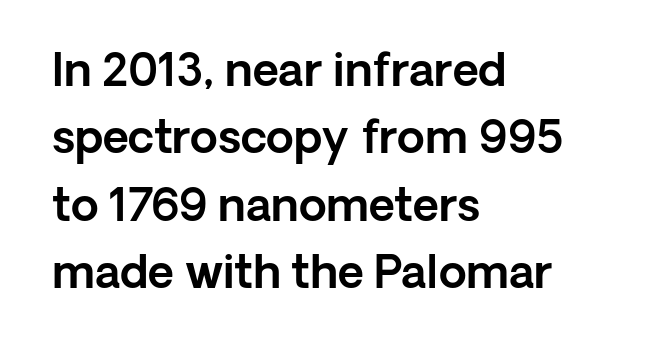
{"serif": "no", "italic": "no", "width": "normal", "x_height": "medium", "monospaced": "no", "underline": "no", "align": "left", "line_spacing": "normal", "line_spacing_ratio": 1.5, "letter_spacing": "normal", "letter_spacing_em": 0.0, "glyph_px": 45}
